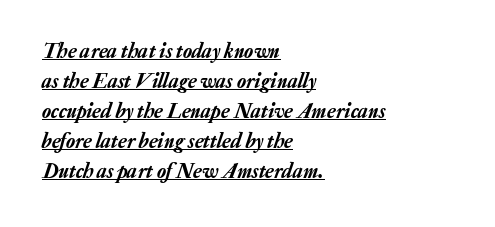
Q: Is the text italic (slanted)? A: Yes, it leans right by about 20 degrees.
Q: Is the text underlined? A: Yes.
Q: How is the paragraph aligned? A: Left-aligned.
Q: Is the spacing between letters normal or unusually wide? A: Normal.
Q: Is the spacing between lines tight, normal or loose? A: Normal.
